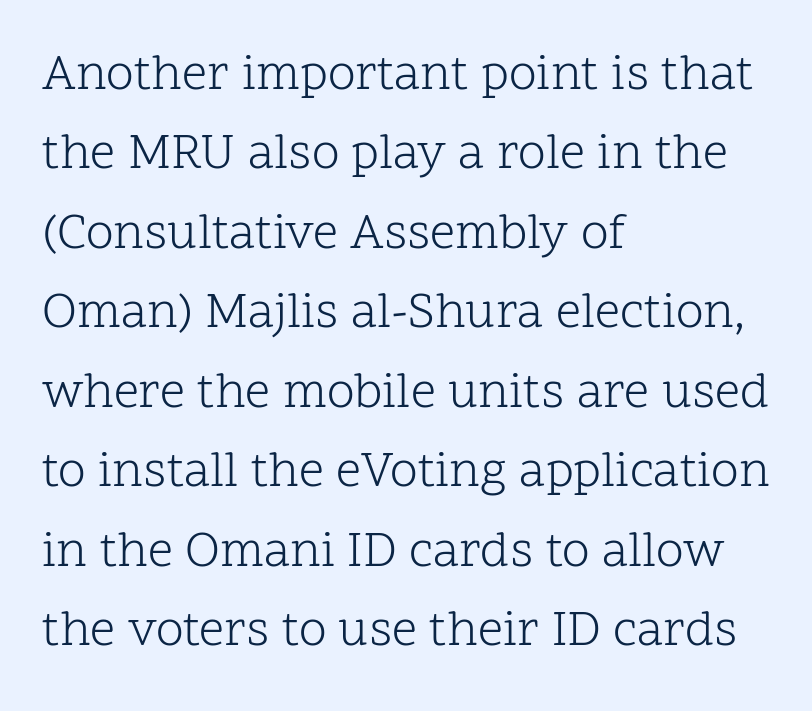
Q: Is the text bold? A: No.
Q: Is the text italic (slanted)? A: No, it is upright.
Q: Is the typeface a serif or a sans-serif typeface? A: Serif.
Q: Is the text underlined? A: No.
Q: How is the paragraph aligned? A: Left-aligned.
Q: Is the spacing between letters normal or unusually wide? A: Normal.
Q: Is the spacing between lines tight, normal or loose? A: Normal.
Q: Width (condensed, normal, or wide)? A: Normal.
Q: Stroke contrast? A: Low.
Q: x-height? A: Medium.
Q: Monospaced? A: No.
